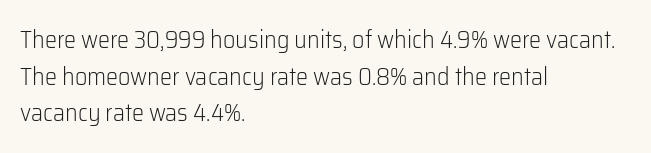
The image shows 24 px text type, upright; set left-aligned, normal line spacing (1.53x), normal letter spacing, not underlined.
